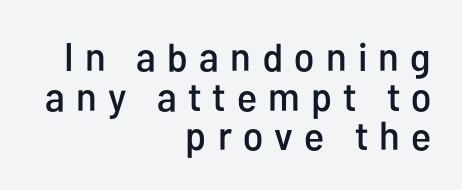
Glyph-to-glyph distance is far greater than everyday printed text. Honestly, there is no underline to notice here at all. Character widths vary here, with narrow letters taking less room than wide ones. Regarding serifs, this sample does without them. These lines are set flush right with a ragged left edge. Very little white space separates one row of letters from the next.
